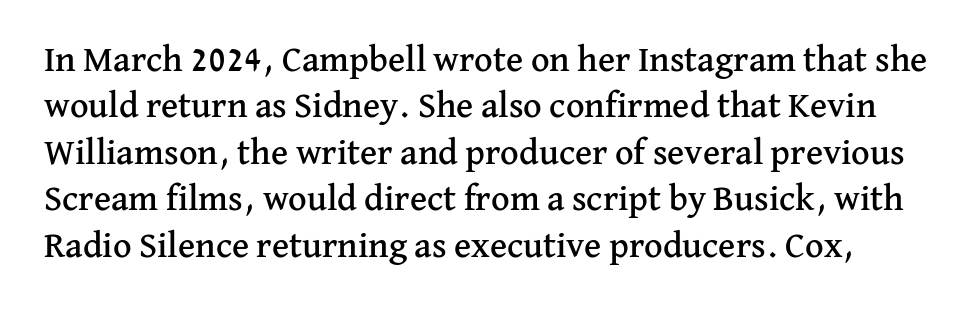
The image shows 36 px serif type, upright; set normal line spacing (1.29x), normal letter spacing, not underlined; medium stroke contrast and a medium x-height.
